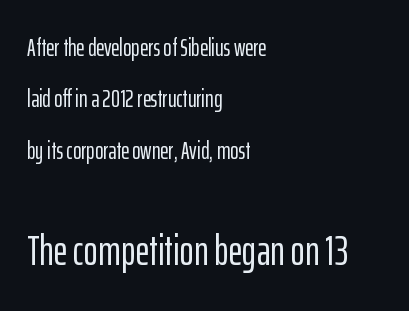
The image shows 43 px condensed sans-serif type, upright; set left-aligned, loose line spacing (2.06x), normal letter spacing, not underlined; the second (bottom) block is 1.72x larger; low stroke contrast and a medium x-height.
